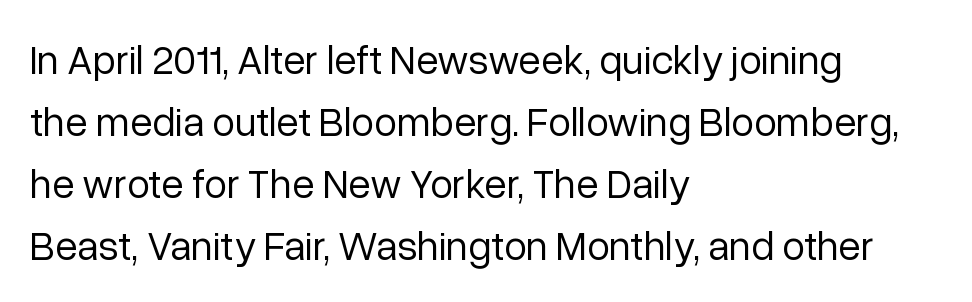
Characters follow at the spacing the type designer built in. What's the leading like? Ordinary, nothing unusual. Descenders hang freely into open space. Each letter's strokes conclude bluntly, with no projecting serifs. The compositor pushed each line to the left boundary. Character widths vary here, with narrow letters taking less room than wide ones.
